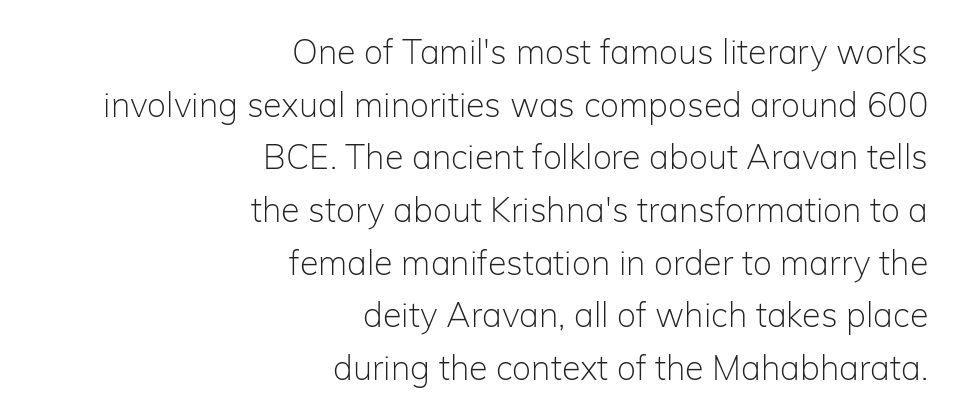
The image shows 34 px light sans-serif type, upright; set right-aligned, normal line spacing (1.55x), normal letter spacing, not underlined; low stroke contrast and a medium x-height.
